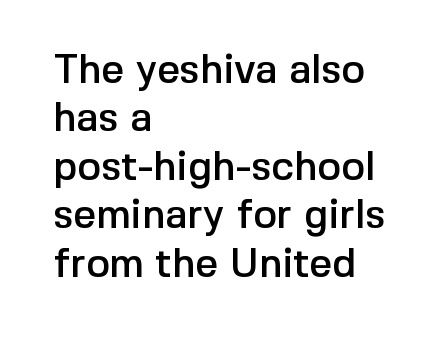
{"serif": "no", "italic": "no", "width": "normal", "x_height": "medium", "monospaced": "no", "underline": "no", "align": "left", "line_spacing_ratio": 1.21, "letter_spacing": "normal", "letter_spacing_em": 0.0, "glyph_px": 40}
